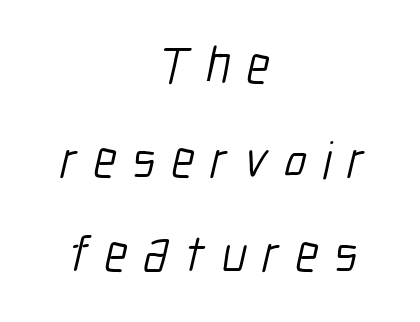
The image shows 52 px light, condensed sans-serif type; set centered, line spacing 1.81x, unusually wide letter spacing (+0.31 em), not underlined; low stroke contrast and a medium x-height.
